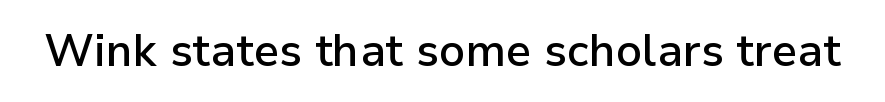
The image shows 45 px semibold sans-serif type, upright; set normal letter spacing, not underlined; low stroke contrast and a medium x-height.
